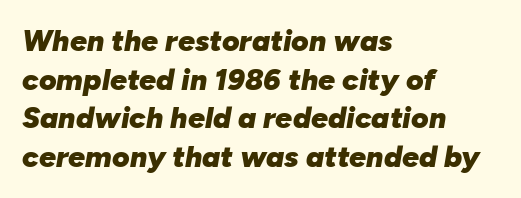
The image shows 30 px heavy type, italic (leaning right); set left-aligned, normal line spacing (1.29x), normal letter spacing, not underlined; low stroke contrast and a medium x-height.
